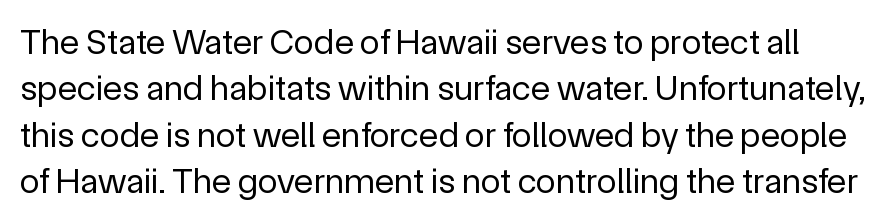
The gap between lines stays unmarked. The vertical gap from one line to the next is medium. Letter spacing: default. No feet cap the strokes, marking this as sans-serif type. This is roman type, the default non-slanted kind.
